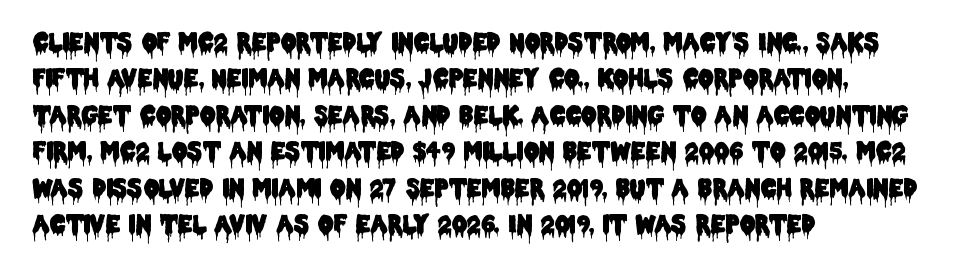
The image shows 24 px text type, upright; set left-aligned, normal line spacing (1.52x), normal letter spacing, not underlined.
